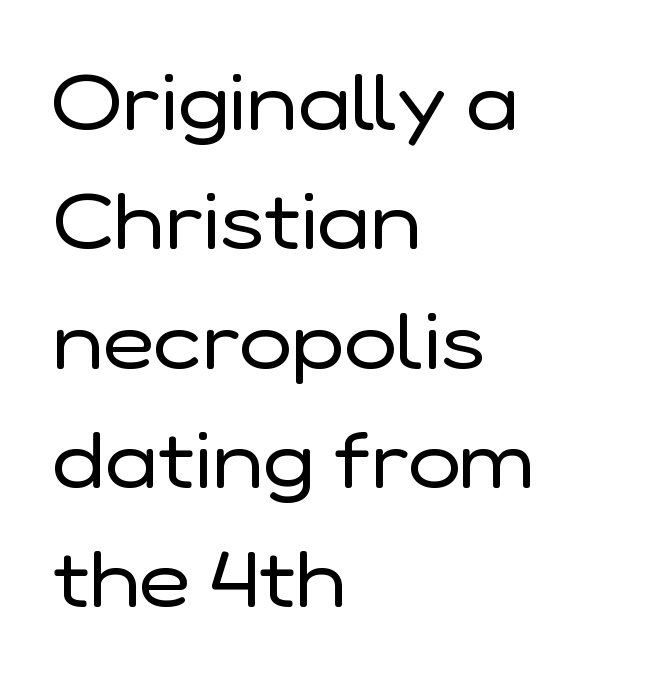
Q: Is the text bold? A: No.
Q: Is the text italic (slanted)? A: No, it is upright.
Q: Is the typeface a serif or a sans-serif typeface? A: Sans-serif.
Q: Is the text underlined? A: No.
Q: How is the paragraph aligned? A: Left-aligned.
Q: Is the spacing between letters normal or unusually wide? A: Normal.
Q: Is the spacing between lines tight, normal or loose? A: Normal.
Q: Width (condensed, normal, or wide)? A: Normal.
Q: Stroke contrast? A: Low.
Q: x-height? A: Medium.
Q: Monospaced? A: No.
